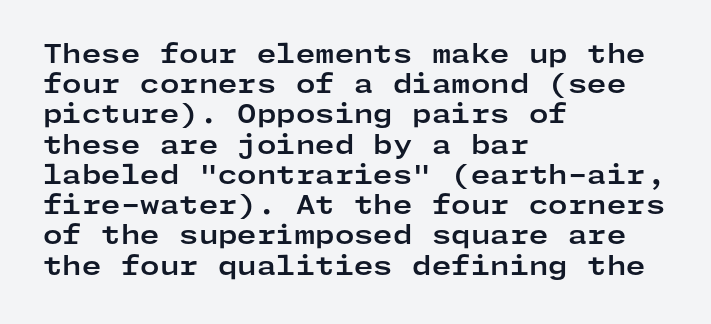
The passage shown is emphatically bold. The space directly below the letters is spotless. Tracking here is standard; glyphs follow each other at the usual distance. Where is the straight margin? On the left.
